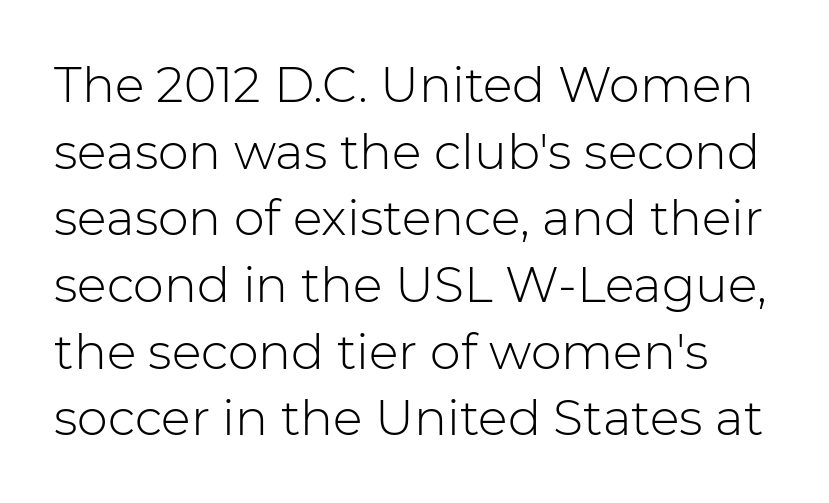
{"serif": "no", "italic": "no", "bold": "no", "weight": "light", "width": "normal", "stroke_contrast": "low", "x_height": "medium", "monospaced": "no", "underline": "no", "line_spacing": "normal", "line_spacing_ratio": 1.36, "letter_spacing": "normal", "letter_spacing_em": 0.0, "glyph_px": 49}
